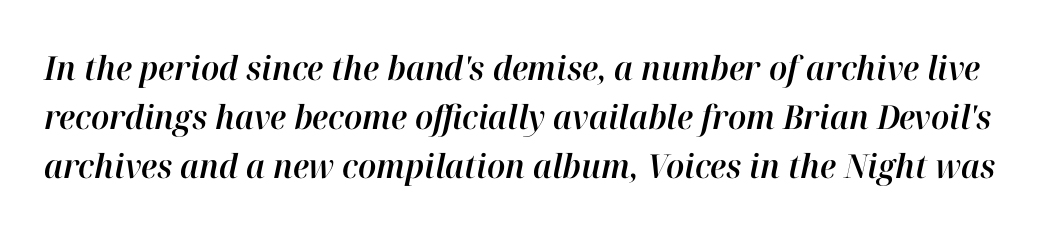
Q: Is the text italic (slanted)? A: Yes, it leans right by about 12 degrees.
Q: Is the text underlined? A: No.
Q: Is the spacing between letters normal or unusually wide? A: Normal.
Q: Is the spacing between lines tight, normal or loose? A: Normal.
Q: Width (condensed, normal, or wide)? A: Normal.
Q: Stroke contrast? A: High.
Q: x-height? A: Medium.
Q: Monospaced? A: No.
